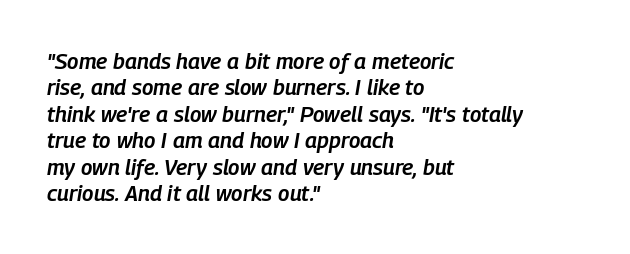
Line starts are locked; line ends wander. The specimen omits any rule beneath the text block's lines. Inter-character spacing is left at the font's built-in metrics. You can tell it's italic because the verticals aren't actually vertical. This is the in-between weight designers call semibold or demi.
